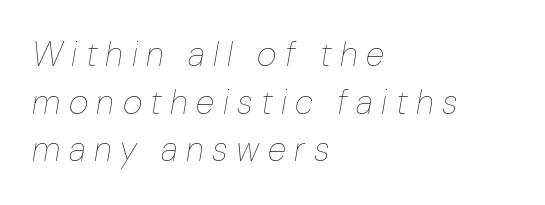
Q: Is the text bold? A: No.
Q: Is the text italic (slanted)? A: Yes, it leans right by about 10 degrees.
Q: Is the text underlined? A: No.
Q: How is the paragraph aligned? A: Left-aligned.
Q: Is the spacing between letters normal or unusually wide? A: Unusually wide.
Q: Is the spacing between lines tight, normal or loose? A: Normal.
Q: Width (condensed, normal, or wide)? A: Normal.
Q: Stroke contrast? A: Low.
Q: x-height? A: Medium.
Q: Monospaced? A: No.
